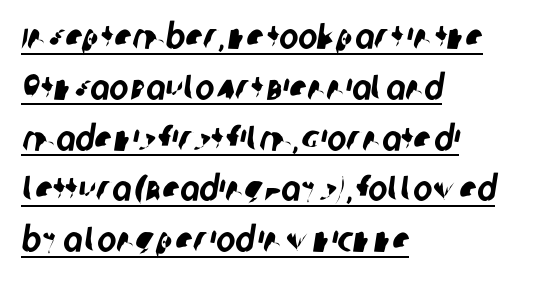
Q: Is the typeface a serif or a sans-serif typeface? A: Sans-serif.
Q: Is the text underlined? A: Yes.
Q: How is the paragraph aligned? A: Left-aligned.
Q: Is the spacing between letters normal or unusually wide? A: Normal.
Q: Is the spacing between lines tight, normal or loose? A: Normal.
Q: Width (condensed, normal, or wide)? A: Condensed.
Q: Stroke contrast? A: Low.
Q: x-height? A: Large.
Q: Monospaced? A: No.
